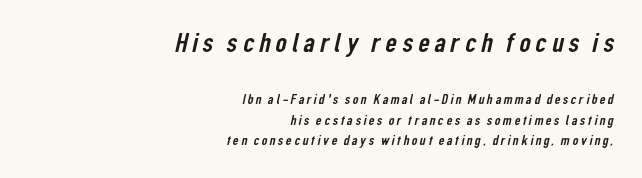
{"serif": "no", "width": "condensed", "stroke_contrast": "low", "x_height": "medium", "monospaced": "no", "underline": "no", "align": "right", "line_spacing": "normal", "line_spacing_ratio": 1.46, "larger_block": "first", "size_ratio": 2.0, "glyph_px": 28}
